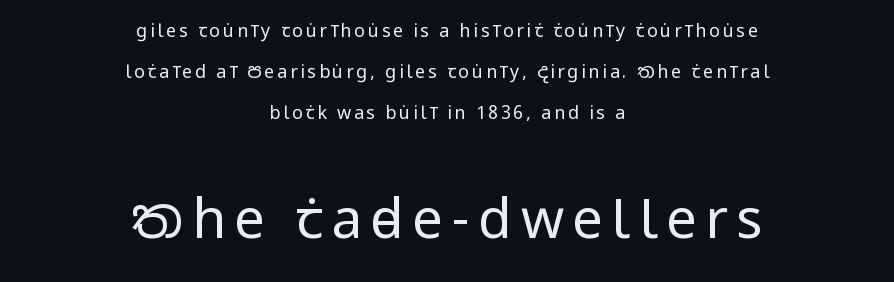
Q: Is the text bold? A: No.
Q: Is the text italic (slanted)? A: No, it is upright.
Q: Is the typeface a serif or a sans-serif typeface? A: Sans-serif.
Q: Is the text underlined? A: No.
Q: How is the paragraph aligned? A: Centered.
Q: Is the spacing between lines tight, normal or loose? A: Loose.
Q: Which block of text is set in a larger size, the first (top) or the second (bottom)? A: The second (bottom) one.
Q: Width (condensed, normal, or wide)? A: Condensed.
Q: Stroke contrast? A: Low.
Q: x-height? A: Large.
Q: Monospaced? A: No.
